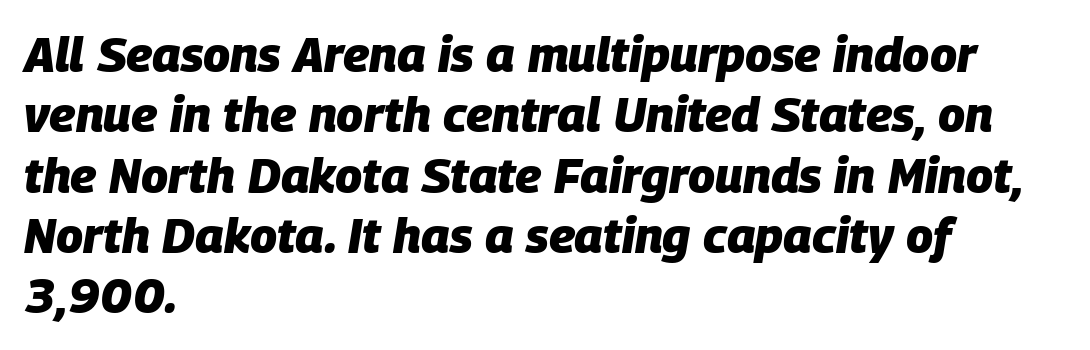
{"italic": "yes", "lean": "right", "slant_degrees": 9, "bold": "yes", "weight": "heavy", "width": "normal", "stroke_contrast": "low", "x_height": "large", "monospaced": "no", "underline": "no", "align": "left", "line_spacing_ratio": 1.23, "letter_spacing": "normal", "letter_spacing_em": 0.0, "glyph_px": 49}
